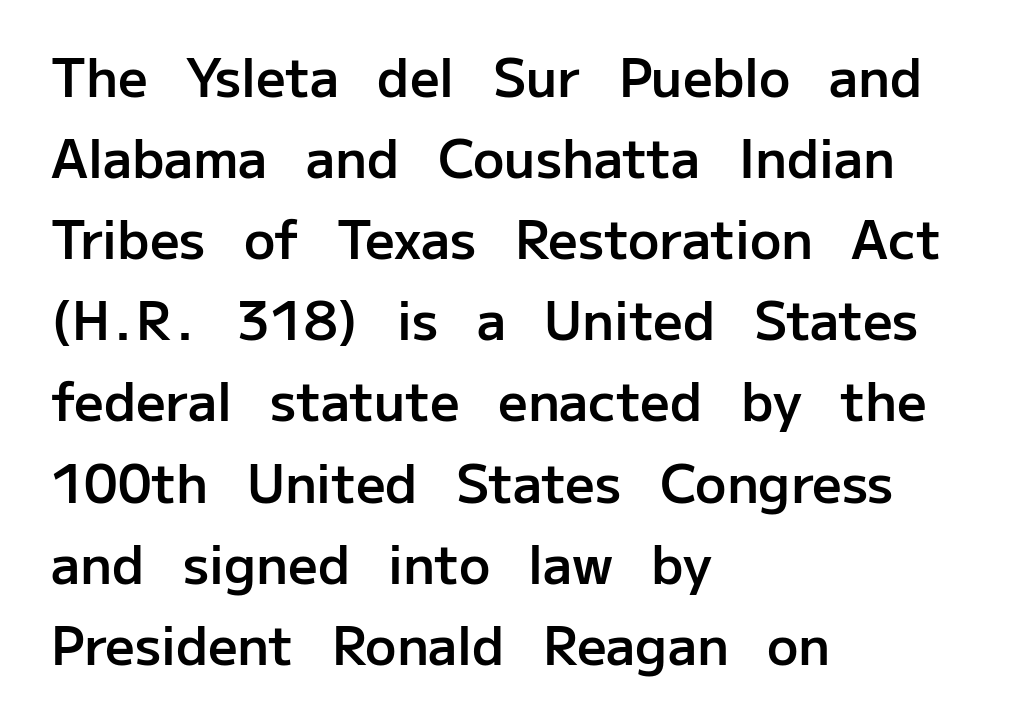
Each letter keeps its own natural width here, so spacing adapts to shape. Normally led — the rows are evenly, conventionally spaced. This is moderately heavy type, rendered in semibold. The letters stand upright; this is a roman face.
